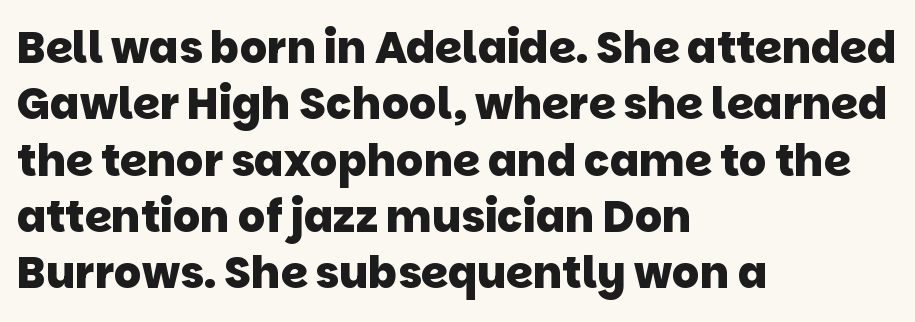
These lines sit exactly where default settings would place them. The gaps between neighbouring characters are ordinary and unremarkable. The face used here is proportionally spaced, like ordinary book or web type. Classification — sans serif.
